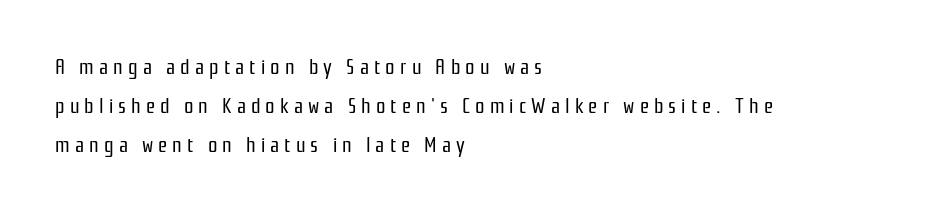
The image shows 21 px text type, upright; set left-aligned, line spacing 1.86x, unusually wide letter spacing (+0.24 em), not underlined.
